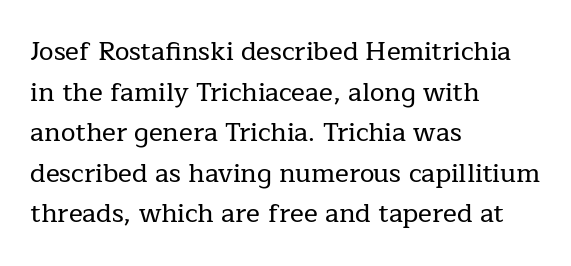
{"italic": "no", "underline": "no", "align": "left", "line_spacing": "normal", "line_spacing_ratio": 1.56, "letter_spacing": "normal", "letter_spacing_em": 0.0, "glyph_px": 26}
